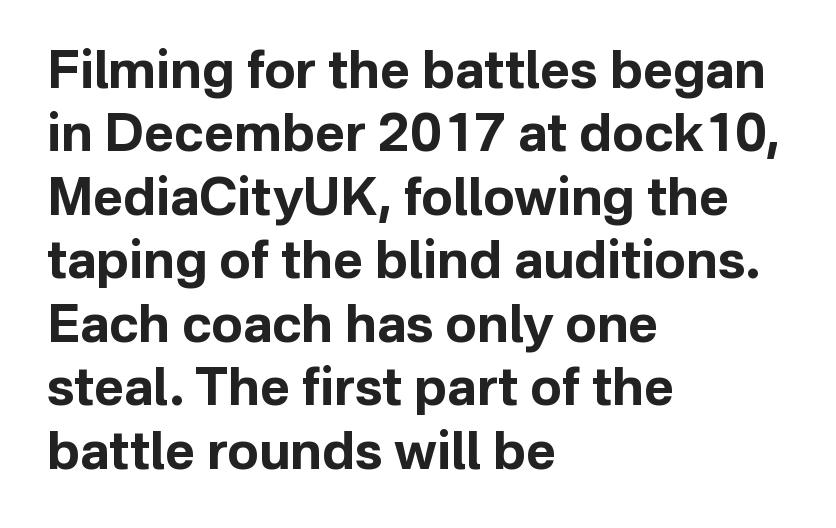
The image shows 52 px bold sans-serif type, upright; set left-aligned, line spacing 1.22x, normal letter spacing, not underlined; low stroke contrast and a medium x-height.
